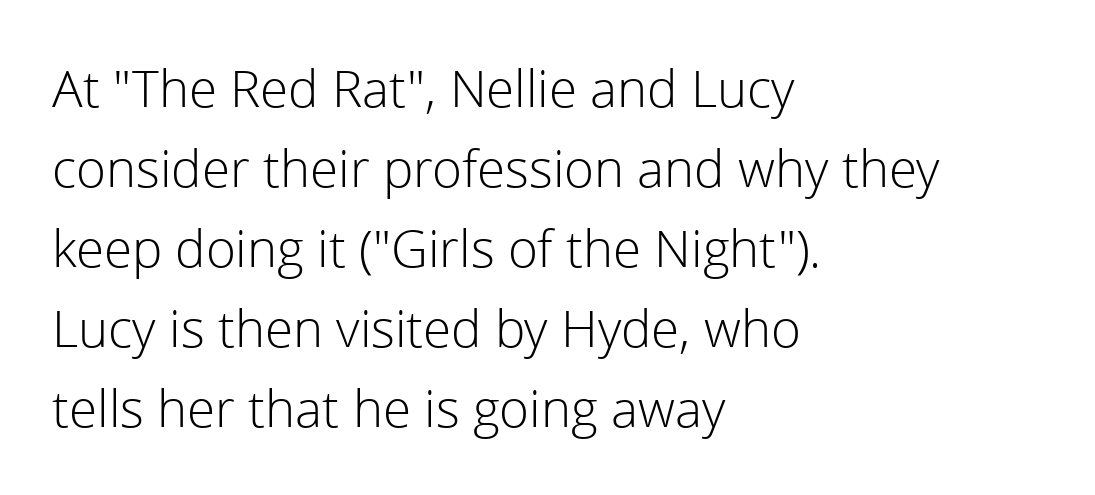
The image shows 51 px light sans-serif type, upright; set left-aligned, normal line spacing (1.57x), normal letter spacing, not underlined; a medium x-height.
